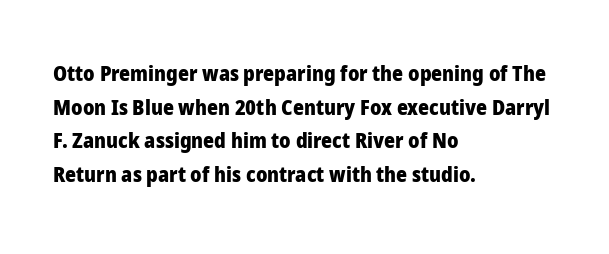
This sample uses plain, unmodified letter spacing. The lines are quadded left. If you measured baseline to baseline, you'd find a middling distance. A dark, heavy texture on the line: the type is bold. Unmarked baselines from the first word to the last.
